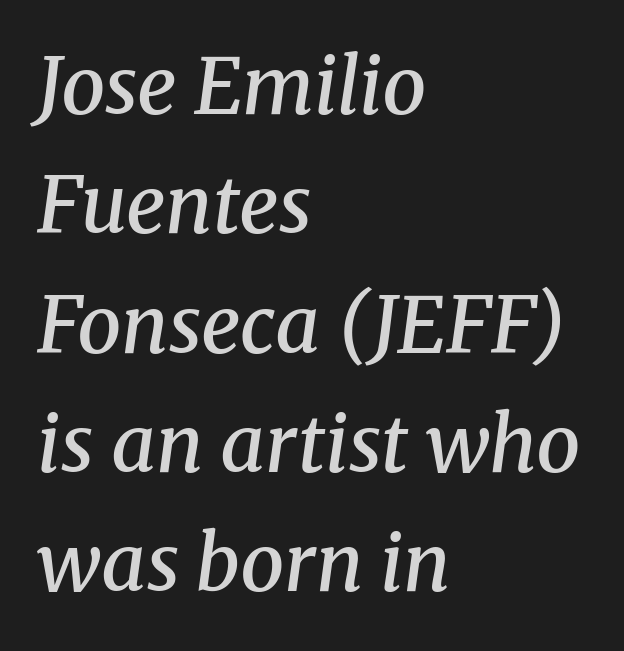
{"serif": "yes", "italic": "yes", "lean": "right", "slant_degrees": 8, "bold": "semi", "weight": "semibold", "width": "normal", "stroke_contrast": "medium", "x_height": "medium", "monospaced": "no", "underline": "no", "align": "left", "line_spacing": "normal", "line_spacing_ratio": 1.53, "letter_spacing": "normal", "letter_spacing_em": 0.0, "glyph_px": 78}
